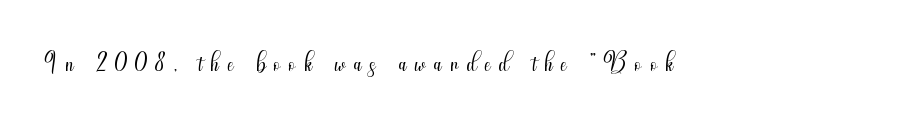
{"serif": "no", "bold": "no", "weight": "light", "width": "condensed", "stroke_contrast": "medium", "x_height": "small", "monospaced": "no", "underline": "no", "letter_spacing": "wide", "letter_spacing_em": 0.21, "glyph_px": 39}
